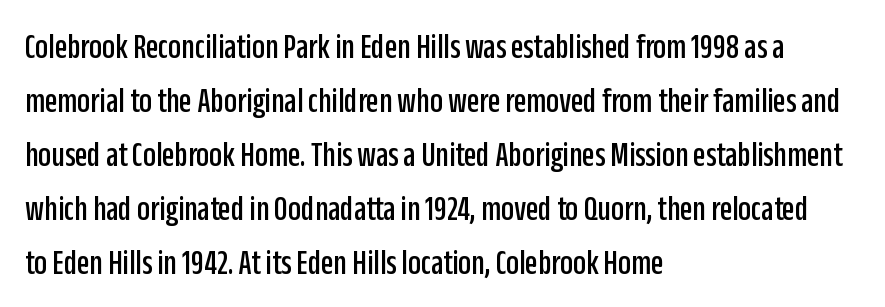
The image shows 36 px condensed sans-serif type, upright; set left-aligned, normal line spacing (1.5x), normal letter spacing, not underlined; low stroke contrast and a large x-height.
